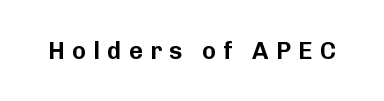
The image shows 24 px text type, upright; set unusually wide letter spacing (+0.3 em), not underlined.
